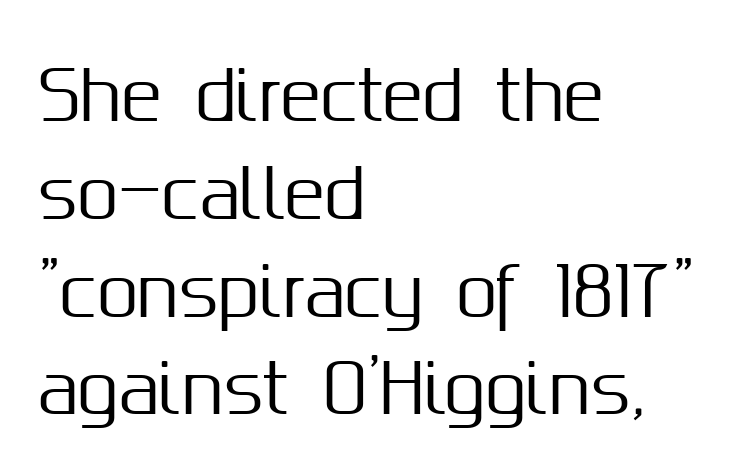
{"serif": "no", "italic": "no", "width": "normal", "stroke_contrast": "medium", "x_height": "medium", "monospaced": "no", "underline": "no", "align": "left", "line_spacing": "normal", "line_spacing_ratio": 1.46, "letter_spacing": "normal", "letter_spacing_em": 0.0, "glyph_px": 67}
